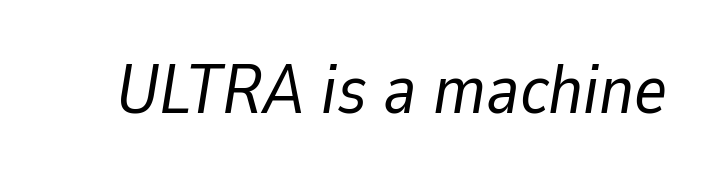
{"italic": "yes", "lean": "right", "slant_degrees": 9, "bold": "no", "weight": "regular", "width": "normal", "stroke_contrast": "low", "x_height": "medium", "monospaced": "no", "underline": "no", "letter_spacing": "normal", "letter_spacing_em": 0.0, "glyph_px": 70}
